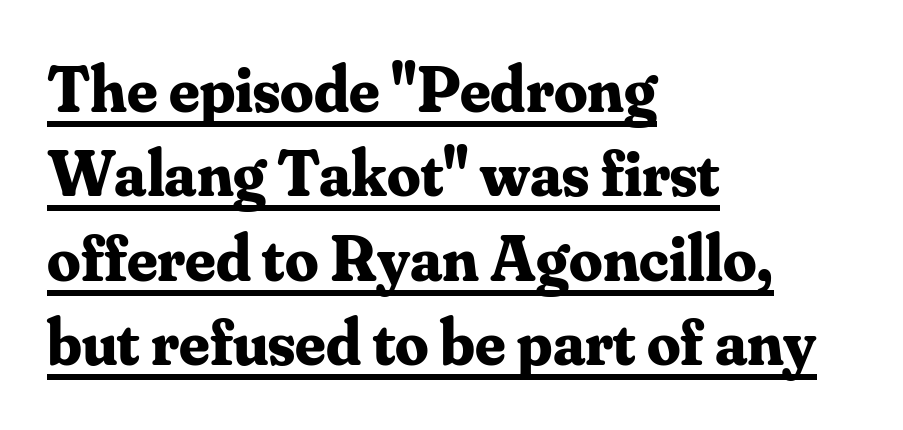
Q: Is the text bold? A: Yes.
Q: Is the text italic (slanted)? A: No, it is upright.
Q: Is the typeface a serif or a sans-serif typeface? A: Serif.
Q: Is the text underlined? A: Yes.
Q: How is the paragraph aligned? A: Left-aligned.
Q: Is the spacing between letters normal or unusually wide? A: Normal.
Q: Is the spacing between lines tight, normal or loose? A: Normal.
Q: Width (condensed, normal, or wide)? A: Normal.
Q: Stroke contrast? A: Medium.
Q: x-height? A: Small.
Q: Monospaced? A: No.
